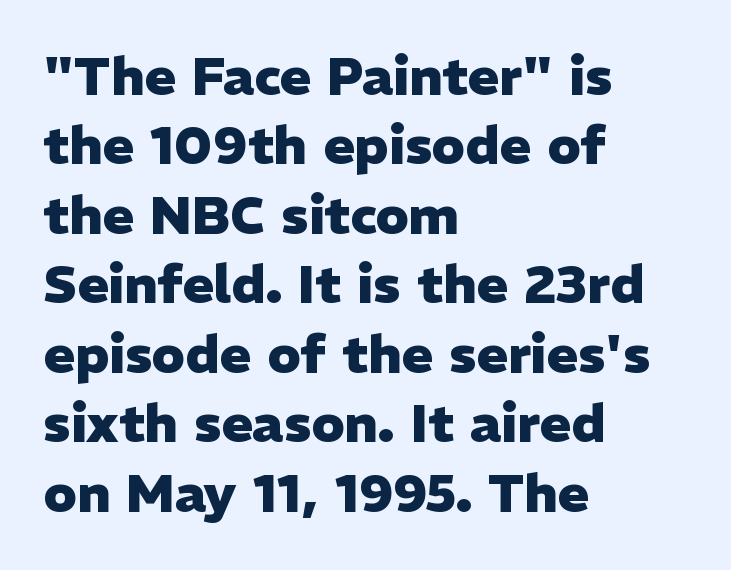
Q: Is the text bold? A: Yes.
Q: Is the text italic (slanted)? A: No, it is upright.
Q: Is the typeface a serif or a sans-serif typeface? A: Sans-serif.
Q: Is the text underlined? A: No.
Q: How is the paragraph aligned? A: Left-aligned.
Q: Is the spacing between letters normal or unusually wide? A: Normal.
Q: Is the spacing between lines tight, normal or loose? A: Normal.
Q: Width (condensed, normal, or wide)? A: Normal.
Q: Stroke contrast? A: Low.
Q: x-height? A: Medium.
Q: Monospaced? A: No.
